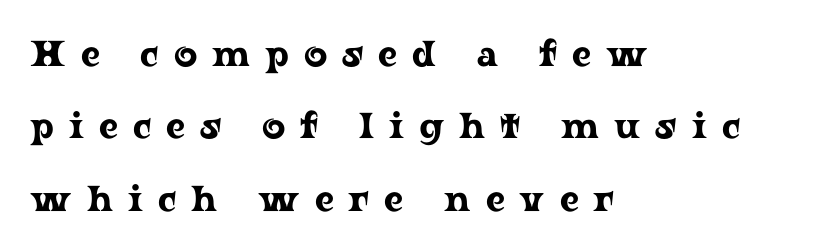
{"serif": "yes", "italic": "no", "width": "wide", "stroke_contrast": "low", "x_height": "medium", "monospaced": "no", "underline": "no", "align": "left", "line_spacing": "loose", "line_spacing_ratio": 2.01, "letter_spacing": "wide", "letter_spacing_em": 0.42, "glyph_px": 36}
